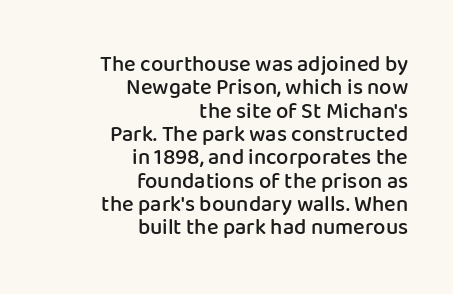
A typesetter would call this leading minimal, almost set solid. Stems and bowls a touch heavier than normal — semibold. Check the space under the baseline: it is left empty. Characters remain perfectly vertical along every line.
